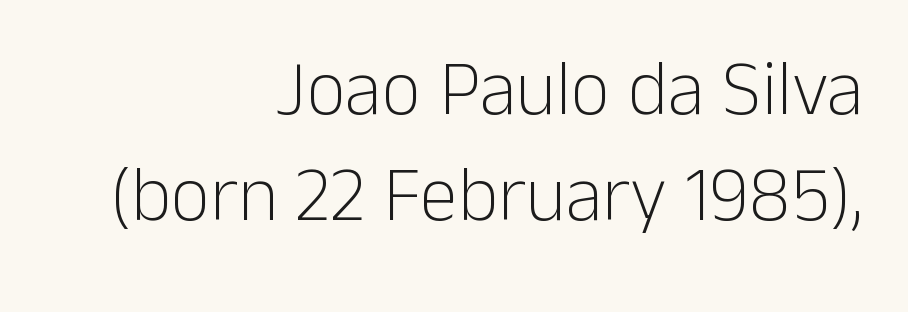
{"serif": "no", "italic": "no", "bold": "no", "weight": "light", "width": "normal", "stroke_contrast": "low", "x_height": "medium", "monospaced": "no", "underline": "no", "align": "right", "line_spacing": "normal", "line_spacing_ratio": 1.38, "letter_spacing": "normal", "letter_spacing_em": 0.0, "glyph_px": 77}
